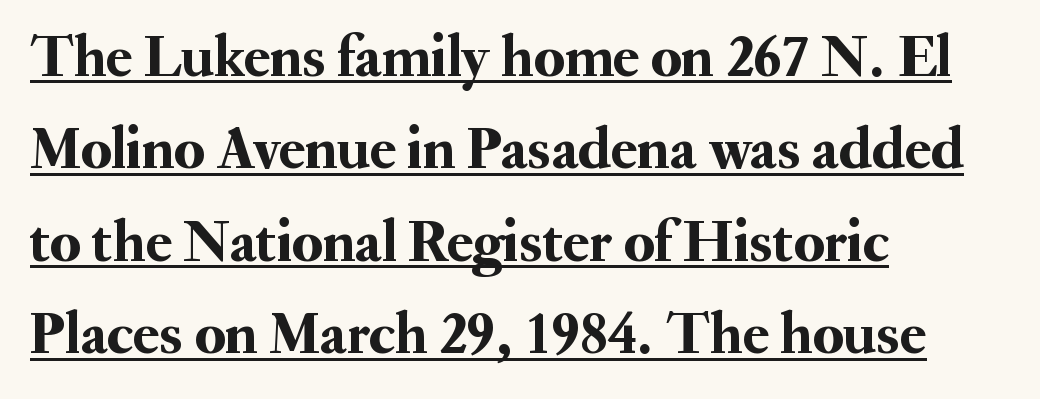
The rendering anchors every line to the left-hand side. The letters sit at their default tracking, neither squeezed nor spread. Underlining? Definitely there. Each letter keeps its own natural width here, so spacing adapts to shape. Reading down the column, the eye jumps a familiar distance to each next line. Is this a sans? No — the strokes have serifs.
